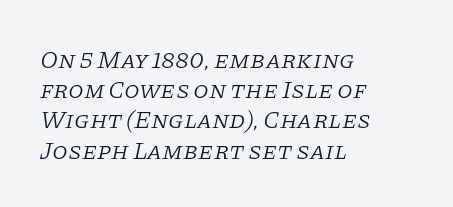
{"italic": "yes", "lean": "right", "slant_degrees": 11, "bold": "no", "underline": "no", "align": "left", "line_spacing_ratio": 1.21, "letter_spacing": "normal", "letter_spacing_em": 0.0, "glyph_px": 25}
